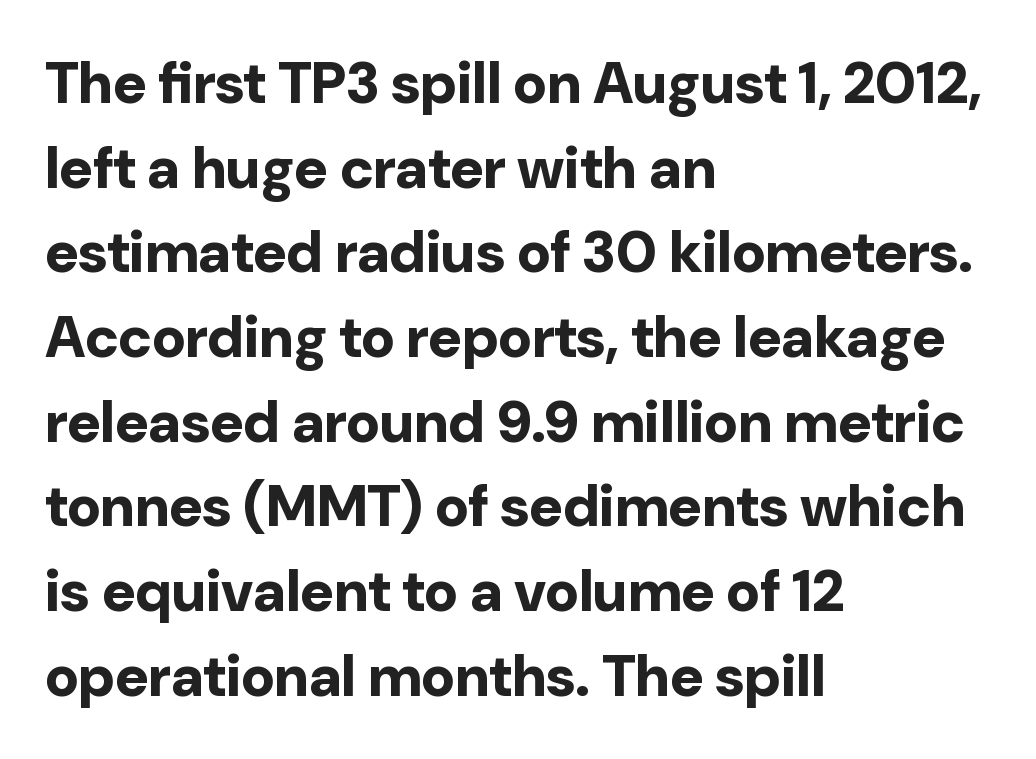
Unmarked baselines from the first word to the last. The line texture is even and compact thanks to regular tracking. In terms of leading, this rendering sits right in the middle. Varying glyph widths throughout — classic text-font behaviour. This is roman type, the default non-slanted kind.
